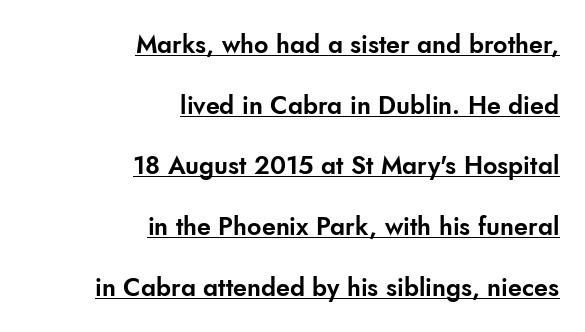
The image shows 25 px text type, upright; set right-aligned, loose line spacing (2.43x), normal letter spacing, underlined.
